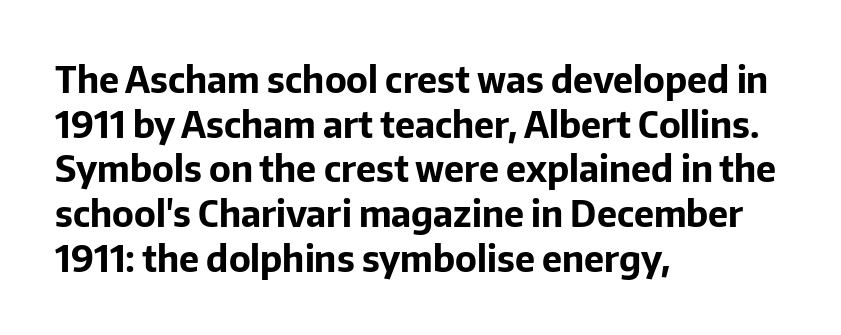
{"serif": "no", "italic": "no", "bold": "yes", "weight": "bold", "width": "normal", "stroke_contrast": "low", "x_height": "medium", "monospaced": "no", "underline": "no", "align": "left", "line_spacing_ratio": 1.24, "letter_spacing": "normal", "letter_spacing_em": 0.0, "glyph_px": 36}
